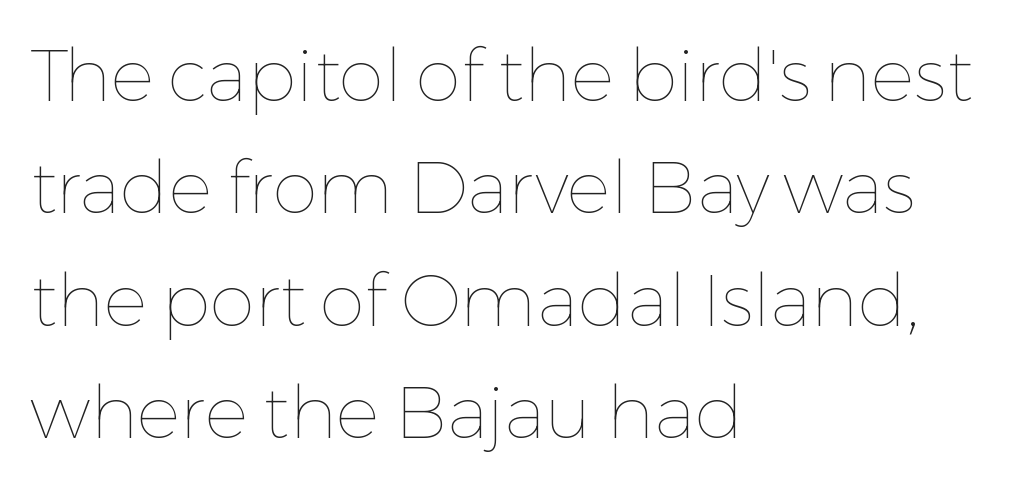
The image shows 73 px thin type, upright; set left-aligned, normal line spacing (1.54x), normal letter spacing, not underlined; low stroke contrast and a medium x-height.
